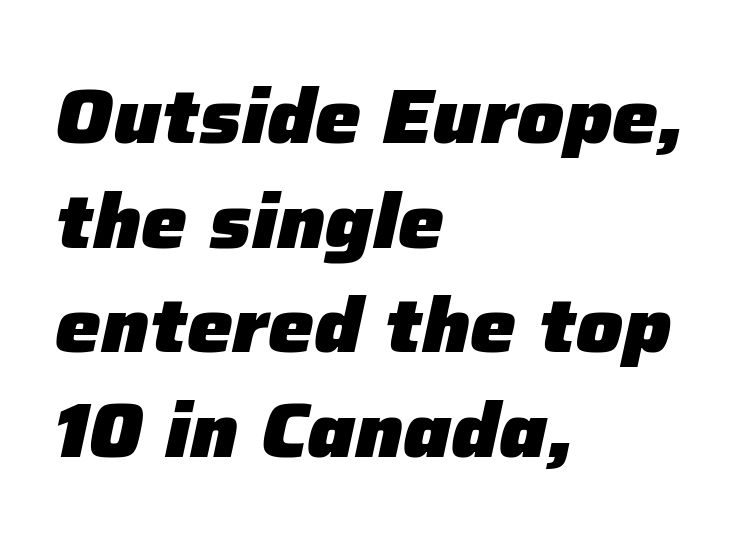
Think of a printed novel: that variable character pitch is what you see here. Descender tails drop into unmarked territory. These lines sit exactly where default settings would place them. The rendering keeps characters at their native spacing.
